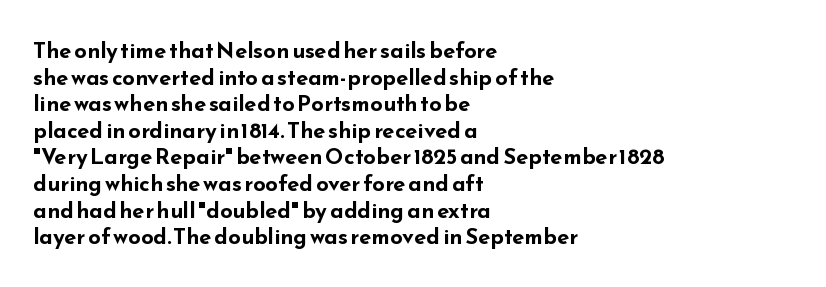
Which margin do the lines hug? The left one — the right edge is uneven. Weight check: bold — yes, fully. Tracking here is standard; glyphs follow each other at the usual distance. Unlike italic type, these characters show no tilt at all. Just letters on the line, the space beneath them empty.
